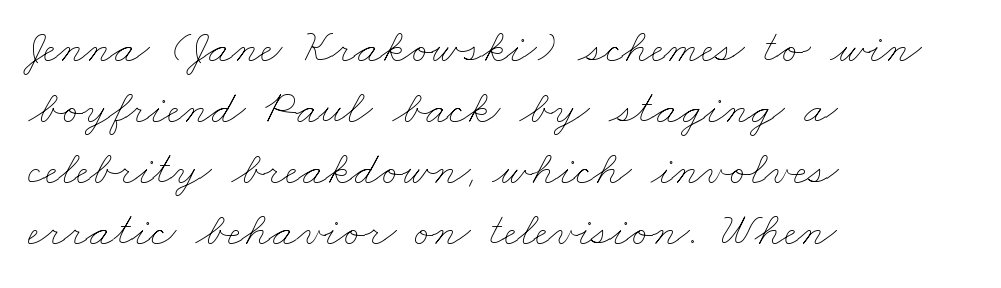
Q: Is the text bold? A: No.
Q: Is the text underlined? A: No.
Q: How is the paragraph aligned? A: Left-aligned.
Q: Is the spacing between letters normal or unusually wide? A: Normal.
Q: Is the spacing between lines tight, normal or loose? A: Normal.
Q: Width (condensed, normal, or wide)? A: Wide.
Q: Stroke contrast? A: Low.
Q: x-height? A: Small.
Q: Monospaced? A: No.
